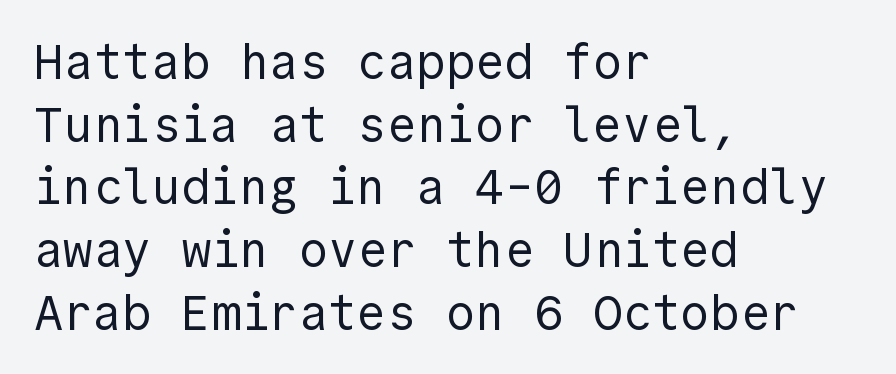
The image shows 49 px regular-weight sans-serif type, upright; set left-aligned, normal line spacing (1.28x), normal letter spacing, not underlined; a medium x-height.
